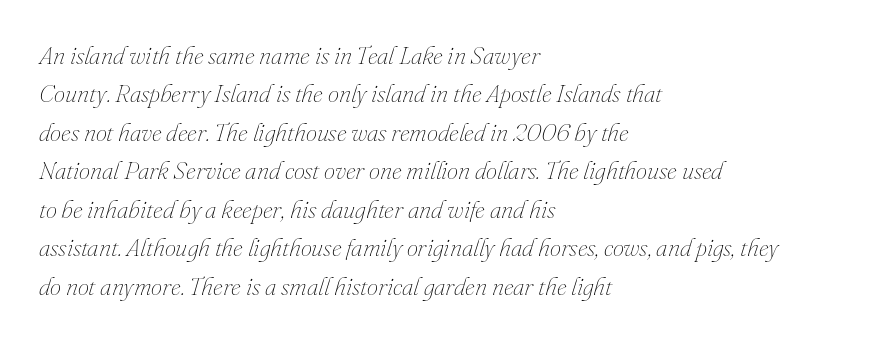
{"italic": "yes", "lean": "right", "slant_degrees": 16, "bold": "no", "underline": "no", "align": "left", "line_spacing": "normal", "line_spacing_ratio": 1.54, "letter_spacing": "normal", "letter_spacing_em": 0.0, "glyph_px": 25}
